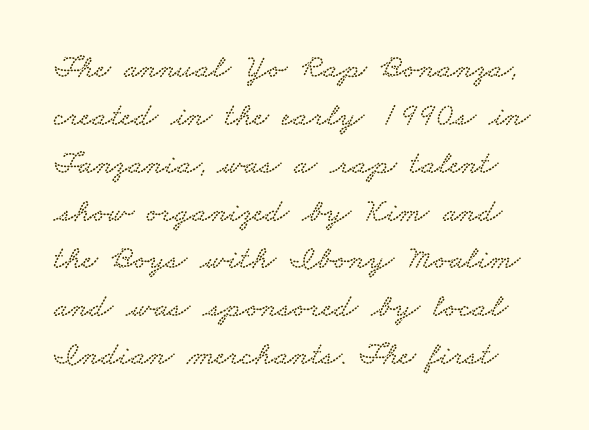
{"serif": "yes", "width": "wide", "stroke_contrast": "low", "x_height": "small", "monospaced": "no", "underline": "no", "line_spacing": "normal", "line_spacing_ratio": 1.45, "letter_spacing": "normal", "letter_spacing_em": 0.0, "glyph_px": 33}
